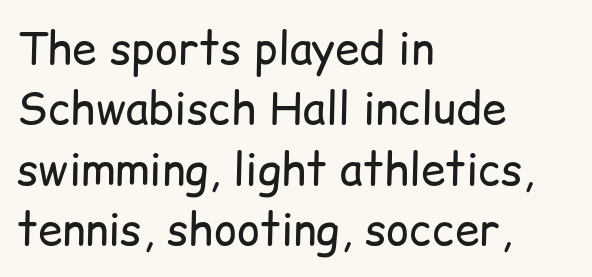
The foot of each line stays bare and open. Stem width sits at or under what a default text font uses. How would I describe the line gaps? Plain and ordinary. This sample uses a sans-serif face.
